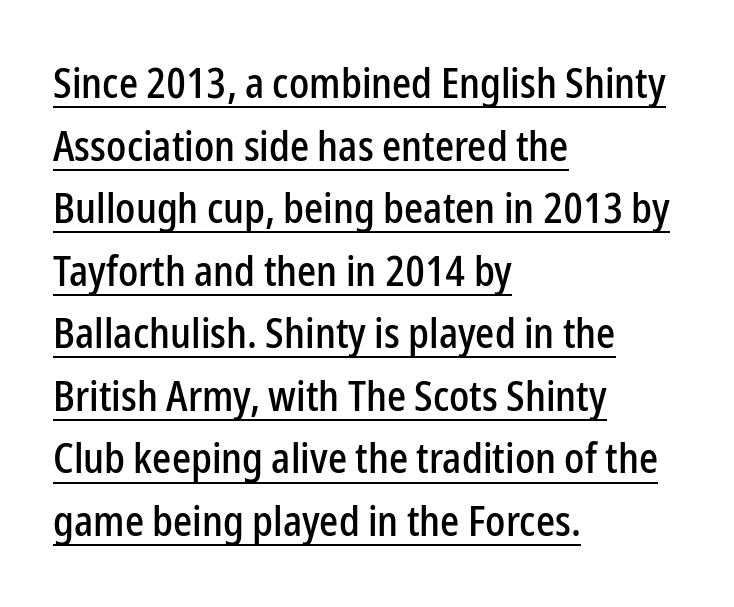
Q: Is the text italic (slanted)? A: No, it is upright.
Q: Is the typeface a serif or a sans-serif typeface? A: Sans-serif.
Q: Is the text underlined? A: Yes.
Q: How is the paragraph aligned? A: Left-aligned.
Q: Is the spacing between letters normal or unusually wide? A: Normal.
Q: Is the spacing between lines tight, normal or loose? A: Normal.
Q: Width (condensed, normal, or wide)? A: Condensed.
Q: Stroke contrast? A: Low.
Q: x-height? A: Medium.
Q: Monospaced? A: No.
